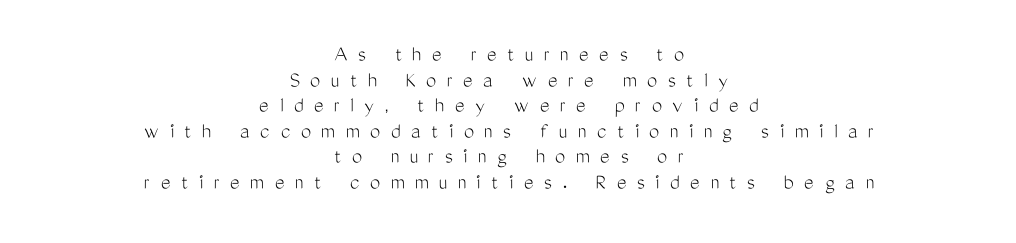
{"italic": "no", "bold": "no", "underline": "no", "align": "center", "line_spacing": "tight", "line_spacing_ratio": 1.11, "letter_spacing": "wide", "letter_spacing_em": 0.46, "glyph_px": 23}
